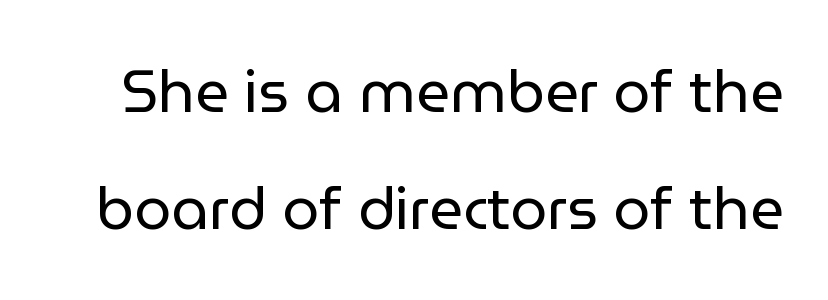
Q: Is the text bold? A: No.
Q: Is the text italic (slanted)? A: No, it is upright.
Q: Is the typeface a serif or a sans-serif typeface? A: Sans-serif.
Q: Is the text underlined? A: No.
Q: Is the spacing between letters normal or unusually wide? A: Normal.
Q: Is the spacing between lines tight, normal or loose? A: Loose.
Q: Width (condensed, normal, or wide)? A: Normal.
Q: Stroke contrast? A: Low.
Q: x-height? A: Medium.
Q: Monospaced? A: No.
